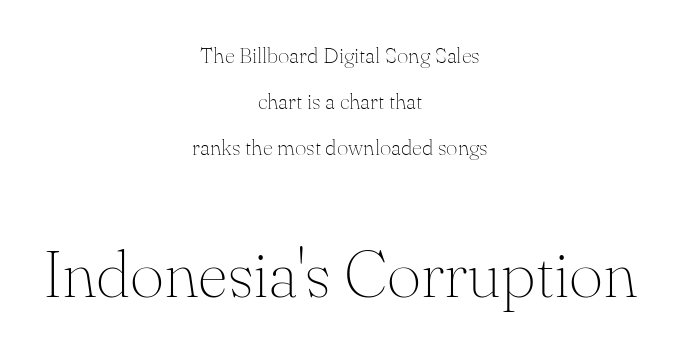
{"serif": "yes", "italic": "no", "bold": "no", "weight": "thin", "width": "normal", "stroke_contrast": "medium", "x_height": "small", "monospaced": "no", "underline": "no", "align": "center", "line_spacing": "loose", "line_spacing_ratio": 2.1, "letter_spacing": "normal", "letter_spacing_em": 0.0, "larger_block": "second", "size_ratio": 3.0, "glyph_px": 66}
